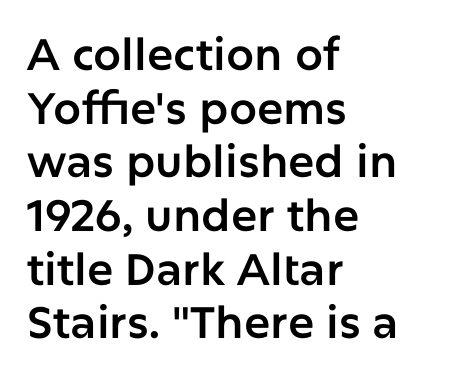
Here the glyphs are tracked normally, forming tight word shapes. The words here are not underlined. The font's upright variant was chosen for this text. Font category for this specimen: sans-serif.
